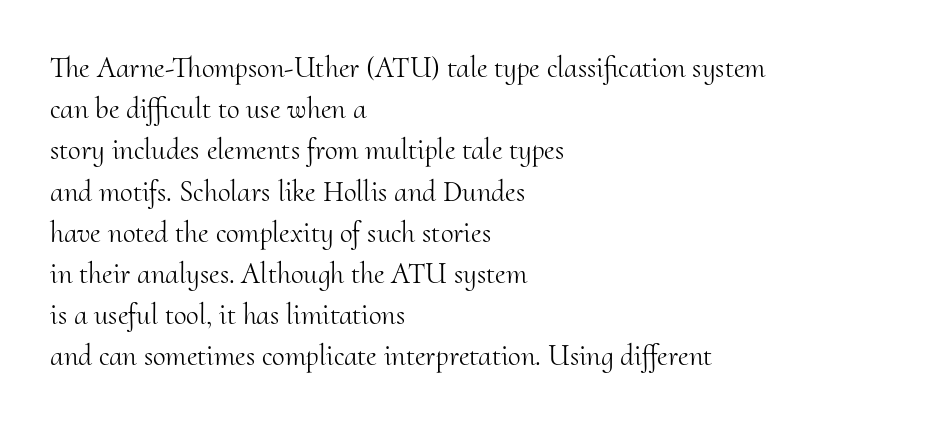
This sample is left-justified, so line endings fall wherever the words run out. Vertical strokes here are truly vertical. What stands out about the letter spacing? Nothing — it is the standard amount. No extra ink here — the face is not bold. In terms of letterform style, serifs are clearly present. Interline gaps are of average width in this sample.
